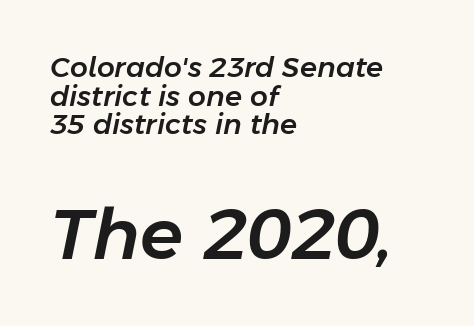
Observe the ordinary spacing: letters are neighbours, not strangers. Here the second block reads like a headline and the first like body copy. This rendering uses left alignment, leaving the right contour irregular. Nobody drew a line under any word here. Here the designer chose a conventional face with non-uniform glyph widths. The typography opts for an oblique posture over an upright one.
